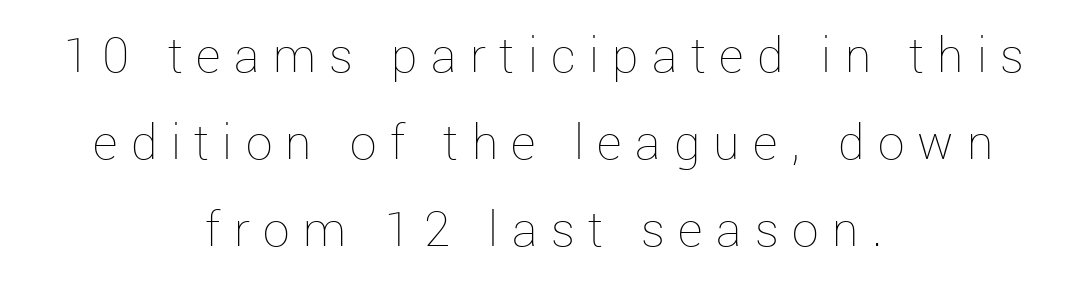
Q: Is the text bold? A: No.
Q: Is the text italic (slanted)? A: No, it is upright.
Q: Is the text underlined? A: No.
Q: How is the paragraph aligned? A: Centered.
Q: Is the spacing between letters normal or unusually wide? A: Unusually wide.
Q: Width (condensed, normal, or wide)? A: Normal.
Q: Stroke contrast? A: Low.
Q: x-height? A: Medium.
Q: Monospaced? A: No.
